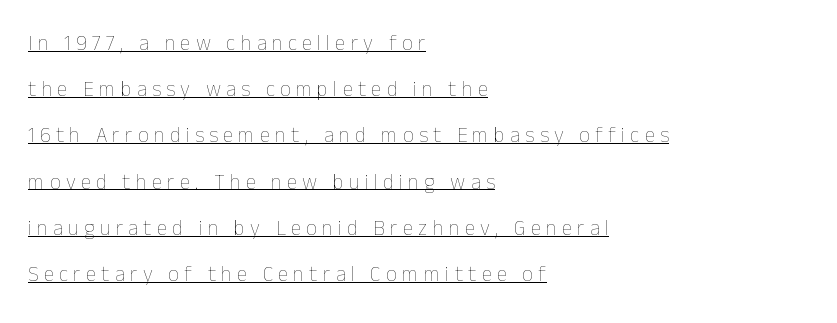
The rendering inserts visible extra space after every character. Vertically, the passage feels expansive, rows floating well apart. The type sits square on the baseline with zero lean. The rag falls on the right side of this text block.
